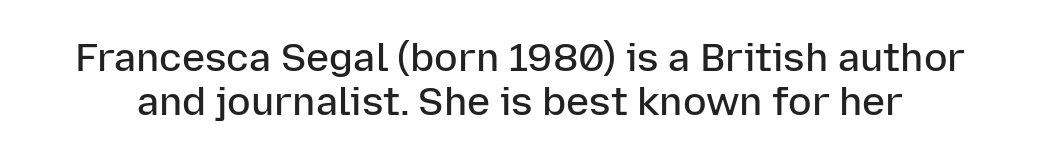
Q: Is the text bold? A: Semi-bold.
Q: Is the text italic (slanted)? A: No, it is upright.
Q: Is the typeface a serif or a sans-serif typeface? A: Sans-serif.
Q: Is the text underlined? A: No.
Q: Is the spacing between letters normal or unusually wide? A: Normal.
Q: Is the spacing between lines tight, normal or loose? A: Tight.
Q: Width (condensed, normal, or wide)? A: Normal.
Q: Stroke contrast? A: Low.
Q: x-height? A: Medium.
Q: Monospaced? A: No.
